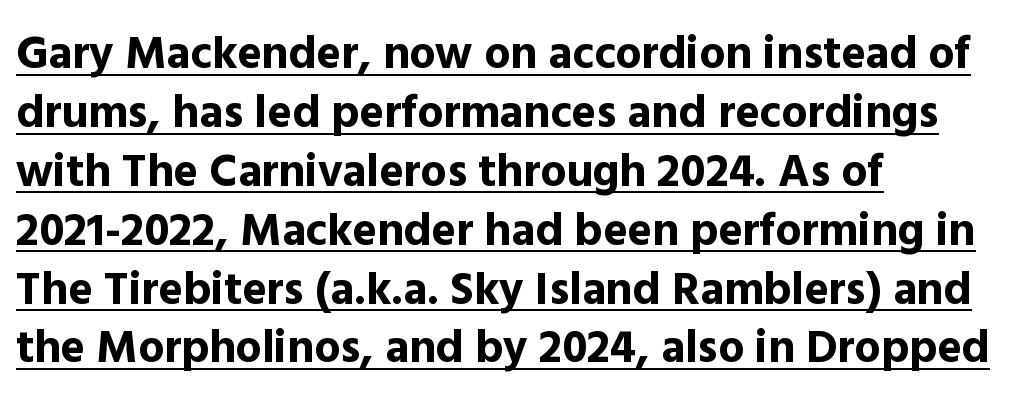
Q: Is the text bold? A: Yes.
Q: Is the text italic (slanted)? A: No, it is upright.
Q: Is the typeface a serif or a sans-serif typeface? A: Sans-serif.
Q: Is the text underlined? A: Yes.
Q: How is the paragraph aligned? A: Left-aligned.
Q: Is the spacing between letters normal or unusually wide? A: Normal.
Q: Is the spacing between lines tight, normal or loose? A: Normal.
Q: Width (condensed, normal, or wide)? A: Normal.
Q: x-height? A: Medium.
Q: Monospaced? A: No.
